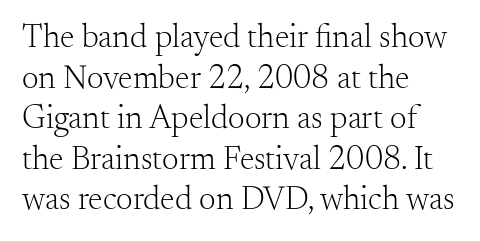
{"serif": "yes", "italic": "no", "bold": "no", "weight": "light", "width": "normal", "stroke_contrast": "medium", "x_height": "small", "monospaced": "no", "underline": "no", "align": "left", "line_spacing_ratio": 1.23, "letter_spacing": "normal", "letter_spacing_em": 0.0, "glyph_px": 33}
